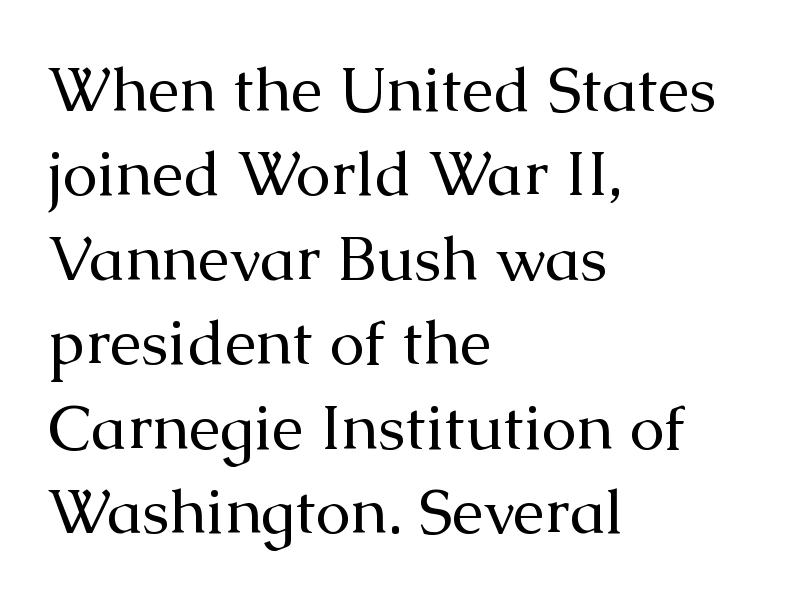
The image shows 63 px regular-weight serif type, upright; set left-aligned, normal line spacing (1.34x), normal letter spacing, not underlined; medium stroke contrast and a medium x-height.
